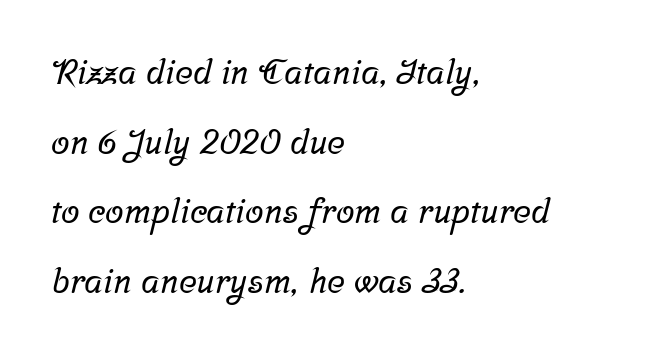
Q: Is the text underlined? A: No.
Q: How is the paragraph aligned? A: Left-aligned.
Q: Is the spacing between letters normal or unusually wide? A: Normal.
Q: Is the spacing between lines tight, normal or loose? A: Loose.
Q: Width (condensed, normal, or wide)? A: Normal.
Q: Stroke contrast? A: Low.
Q: x-height? A: Medium.
Q: Monospaced? A: No.
